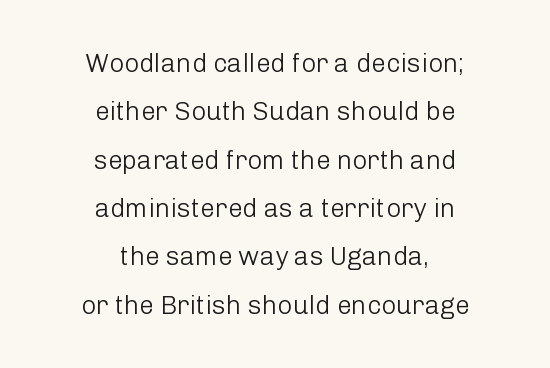
{"italic": "no", "bold": "no", "underline": "no", "align": "center", "line_spacing_ratio": 1.86, "letter_spacing": "normal", "letter_spacing_em": 0.0, "glyph_px": 26}
